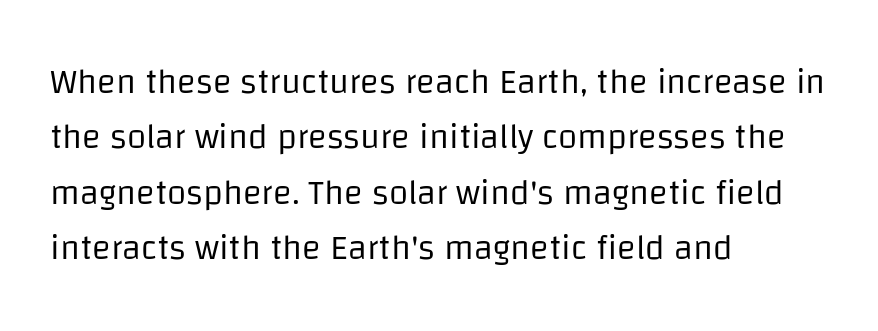
{"serif": "no", "italic": "no", "bold": "no", "weight": "regular", "width": "normal", "stroke_contrast": "low", "x_height": "large", "monospaced": "no", "underline": "no", "align": "left", "line_spacing": "normal", "line_spacing_ratio": 1.58, "letter_spacing": "normal", "letter_spacing_em": 0.0, "glyph_px": 35}
